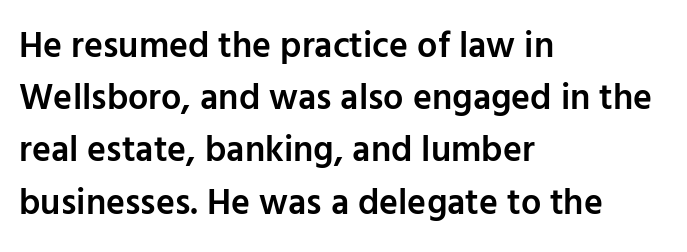
The passage shown is typed in a proportional face where columns would drift. Italic: no, the glyphs are upright roman. A normal amount of white space separates one row of letters from the next. Firm but not heavy-handed strokes: this text is semibold.
